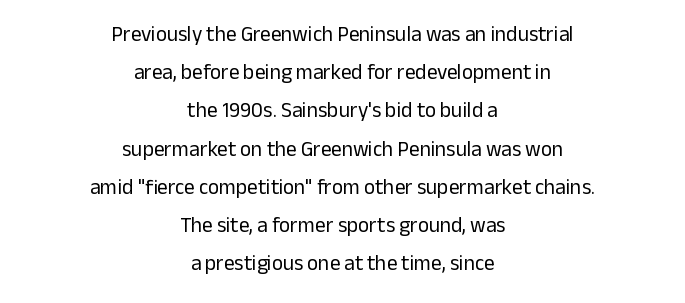
{"italic": "no", "bold": "no", "underline": "no", "align": "center", "line_spacing_ratio": 1.82, "letter_spacing": "normal", "letter_spacing_em": 0.0, "glyph_px": 21}
